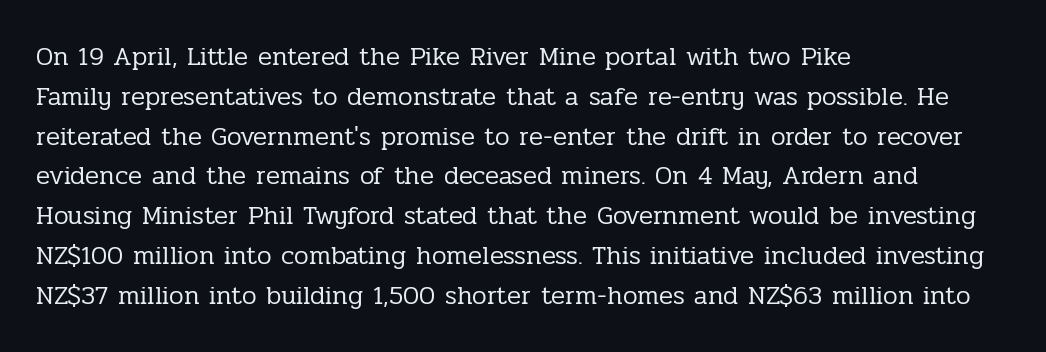
{"italic": "no", "bold": "no", "underline": "no", "align": "left", "line_spacing": "normal", "line_spacing_ratio": 1.53, "letter_spacing": "normal", "letter_spacing_em": 0.0, "glyph_px": 26}
